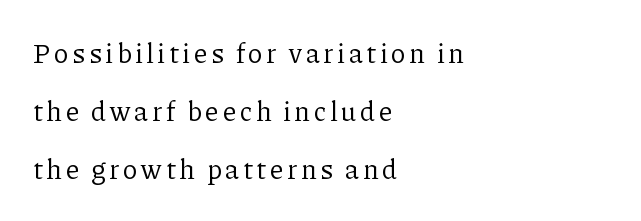
{"italic": "no", "bold": "no", "underline": "no", "align": "left", "line_spacing": "loose", "line_spacing_ratio": 2.14, "glyph_px": 27}
